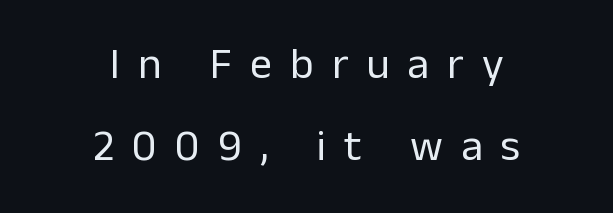
Q: Is the text bold? A: No.
Q: Is the text italic (slanted)? A: No, it is upright.
Q: Is the typeface a serif or a sans-serif typeface? A: Sans-serif.
Q: Is the text underlined? A: No.
Q: How is the paragraph aligned? A: Centered.
Q: Is the spacing between letters normal or unusually wide? A: Unusually wide.
Q: Width (condensed, normal, or wide)? A: Normal.
Q: Stroke contrast? A: Low.
Q: x-height? A: Medium.
Q: Monospaced? A: No.
